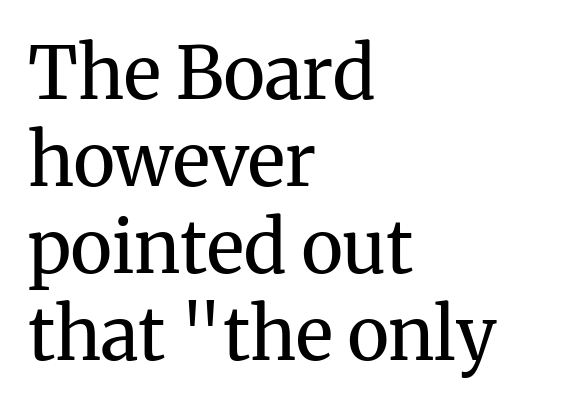
The image shows 72 px regular-weight serif type, upright; set left-aligned, line spacing 1.21x, normal letter spacing, not underlined; medium stroke contrast and a medium x-height.
